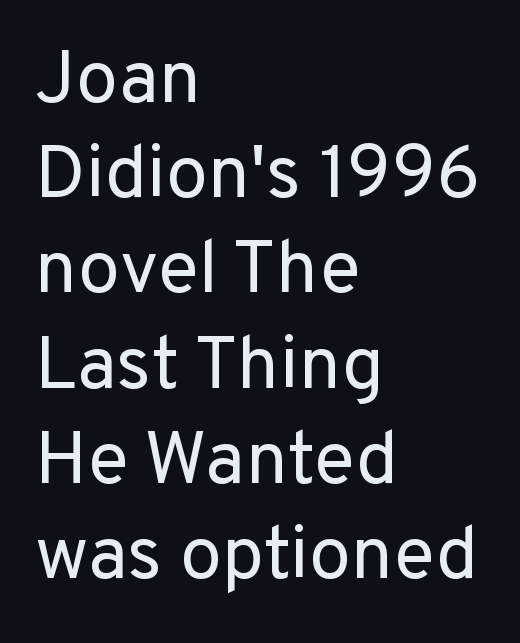
The rendering uses natural spacing where letterforms have individual widths. Weight: regular or lighter. The rows are spaced the way most documents space them. Left-aligned paragraph, ragged on the right.
